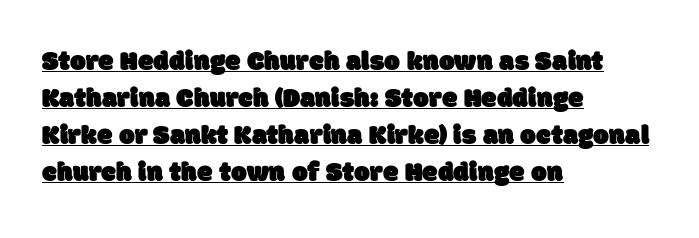
{"serif": "no", "width": "normal", "stroke_contrast": "low", "x_height": "large", "monospaced": "no", "underline": "yes", "align": "left", "line_spacing": "normal", "line_spacing_ratio": 1.32, "letter_spacing": "normal", "letter_spacing_em": 0.0, "glyph_px": 28}
